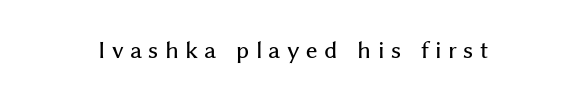
The image shows 22 px text type, upright; set unusually wide letter spacing (+0.29 em), not underlined.
